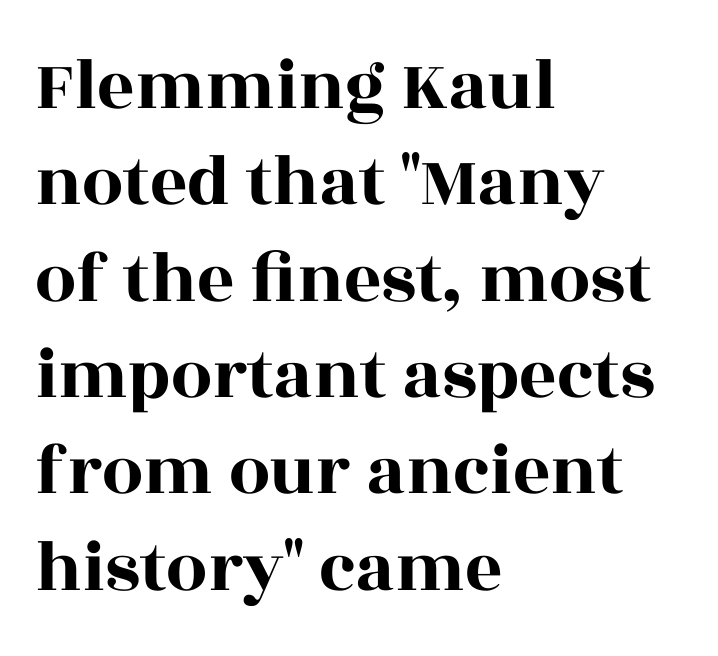
{"serif": "yes", "italic": "no", "width": "wide", "x_height": "large", "monospaced": "no", "underline": "no", "align": "left", "line_spacing": "normal", "line_spacing_ratio": 1.32, "letter_spacing": "normal", "letter_spacing_em": 0.0, "glyph_px": 73}
